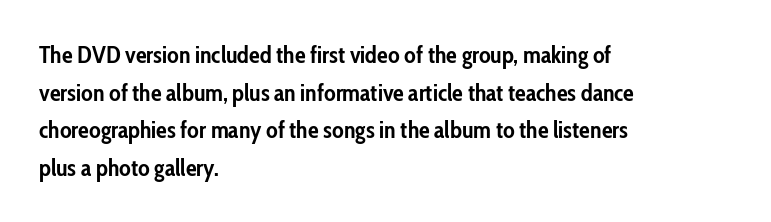
Q: Is the text bold? A: Yes.
Q: Is the text italic (slanted)? A: No, it is upright.
Q: Is the text underlined? A: No.
Q: How is the paragraph aligned? A: Left-aligned.
Q: Is the spacing between letters normal or unusually wide? A: Normal.
Q: Is the spacing between lines tight, normal or loose? A: Normal.
